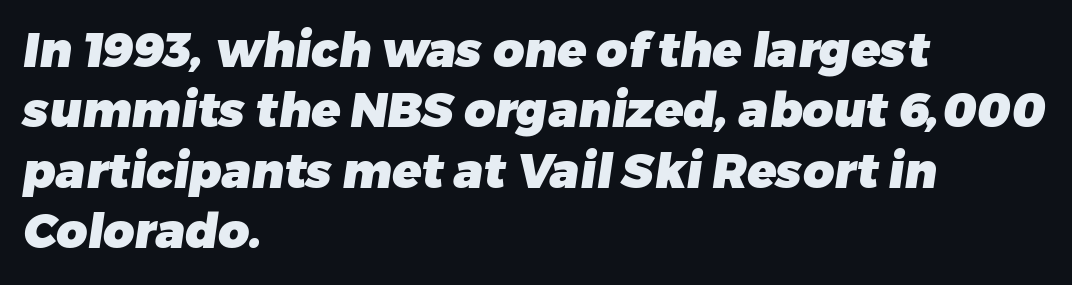
Q: Is the text bold? A: Yes.
Q: Is the typeface a serif or a sans-serif typeface? A: Sans-serif.
Q: Is the text underlined? A: No.
Q: How is the paragraph aligned? A: Left-aligned.
Q: Is the spacing between letters normal or unusually wide? A: Normal.
Q: Is the spacing between lines tight, normal or loose? A: Normal.
Q: Width (condensed, normal, or wide)? A: Normal.
Q: Stroke contrast? A: Low.
Q: x-height? A: Medium.
Q: Monospaced? A: No.
